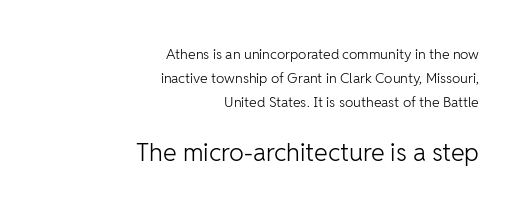
{"italic": "no", "bold": "no", "underline": "no", "align": "right", "line_spacing": "normal", "line_spacing_ratio": 1.7, "letter_spacing": "normal", "letter_spacing_em": 0.0, "larger_block": "second", "size_ratio": 1.79, "glyph_px": 25}
